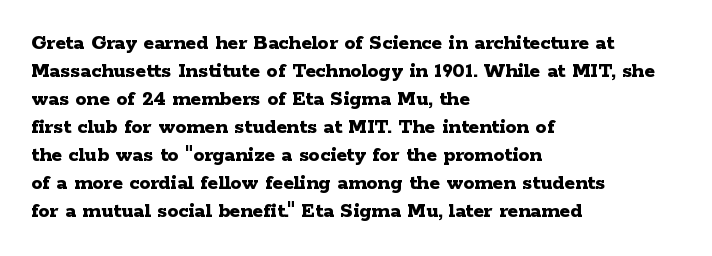
The axis of the letterforms is exactly vertical. Leftover space on each line is placed entirely after the last word. Each row of text sits above clean, open space. Students, note that the glyphs here touch the page at normal intervals.
